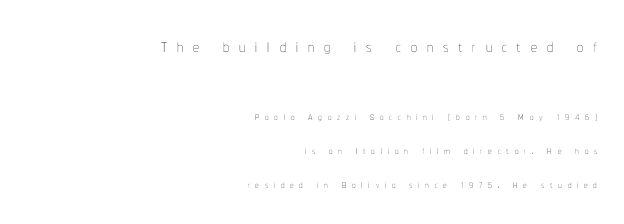
The image shows 24 px text type, upright; set right-aligned, loose line spacing (2.43x), unusually wide letter spacing (+0.41 em), not underlined; the first (top) block is 1.71x larger.
